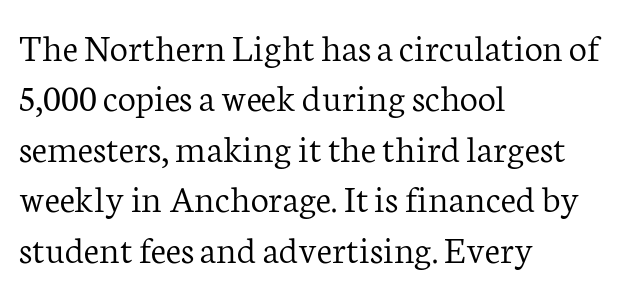
{"serif": "yes", "italic": "no", "bold": "no", "weight": "light", "width": "normal", "stroke_contrast": "low", "x_height": "medium", "monospaced": "no", "underline": "no", "align": "left", "line_spacing": "normal", "line_spacing_ratio": 1.26, "letter_spacing": "normal", "letter_spacing_em": 0.0, "glyph_px": 40}
